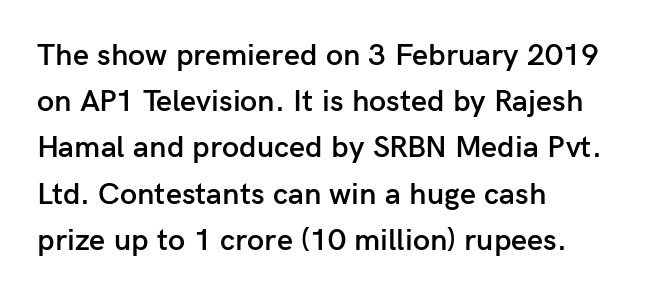
The letters advance in unequal steps, a hallmark of proportional type. Look at the tracking — it's just the regular setting, nothing added. Short and long lines alike share a common starting point at left. Students, this is semibold: more ink than regular, less than bold. The letters carry no serifs — their stems end cleanly without finishing strokes.
